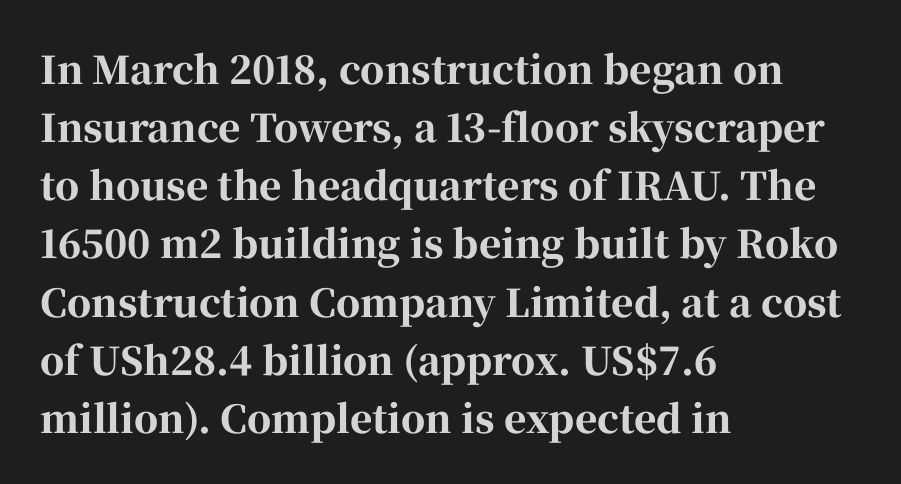
{"serif": "yes", "italic": "no", "bold": "yes", "weight": "bold", "width": "normal", "stroke_contrast": "high", "x_height": "medium", "monospaced": "no", "underline": "no", "align": "left", "line_spacing": "normal", "line_spacing_ratio": 1.53, "letter_spacing": "normal", "letter_spacing_em": 0.0, "glyph_px": 38}
